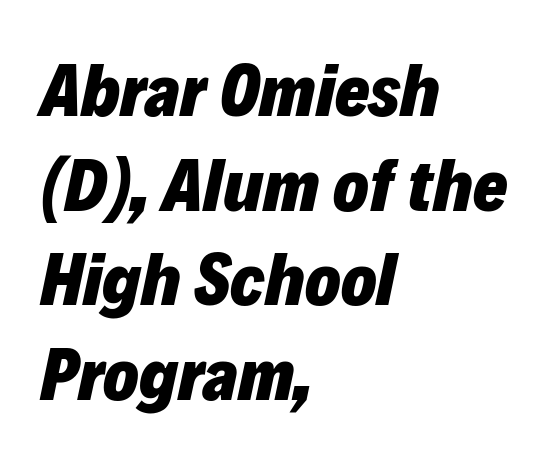
{"italic": "yes", "lean": "right", "slant_degrees": 12, "bold": "yes", "weight": "heavy", "width": "normal", "stroke_contrast": "low", "x_height": "medium", "monospaced": "no", "underline": "no", "align": "left", "line_spacing": "normal", "line_spacing_ratio": 1.28, "letter_spacing": "normal", "letter_spacing_em": 0.0, "glyph_px": 74}
